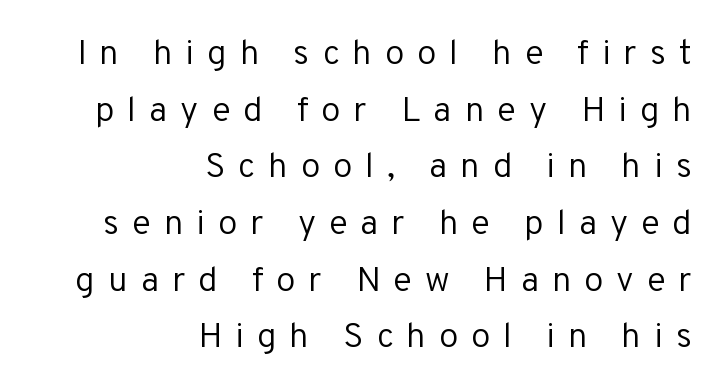
The lettering holds an erect, upright posture throughout. Descenders are the only things crossing below the line. The type family on display is of the sans-serif kind. Substantial extra tracking has been applied to these lines. This rendering uses right alignment, leaving the left contour irregular. The font is comparable to plain body text, perhaps lighter.
